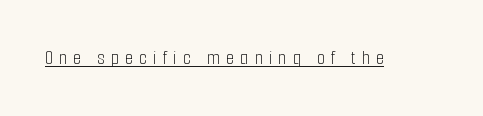
Q: Is the text bold? A: No.
Q: Is the text italic (slanted)? A: No, it is upright.
Q: Is the text underlined? A: Yes.
Q: Is the spacing between letters normal or unusually wide? A: Unusually wide.
